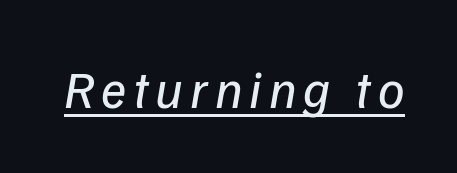
Q: Is the text bold? A: No.
Q: Is the typeface a serif or a sans-serif typeface? A: Sans-serif.
Q: Is the text underlined? A: Yes.
Q: Width (condensed, normal, or wide)? A: Normal.
Q: Stroke contrast? A: Low.
Q: x-height? A: Medium.
Q: Monospaced? A: No.
